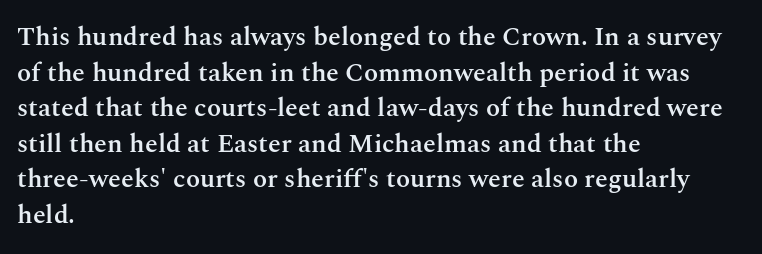
The letters sit at their default tracking, neither squeezed nor spread. Line starts are locked; line ends wander. These words are printed semibold, heavier than regular yet not bold. Does the lettering tilt? It doesn't — this is upright. Students, observe: this is what conventionally led text looks like. Type without underlining.
